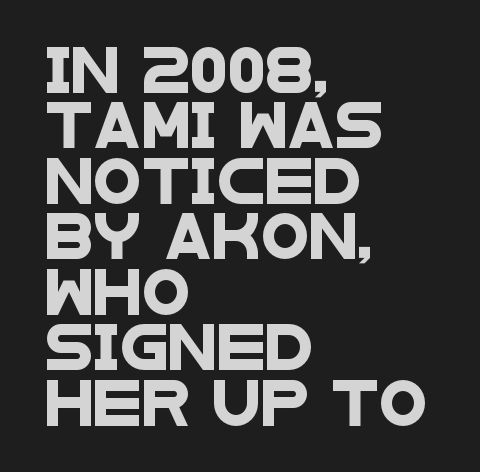
The image shows 44 px wide sans-serif type; set left-aligned, normal line spacing (1.26x), normal letter spacing, not underlined; low stroke contrast and a large x-height.
